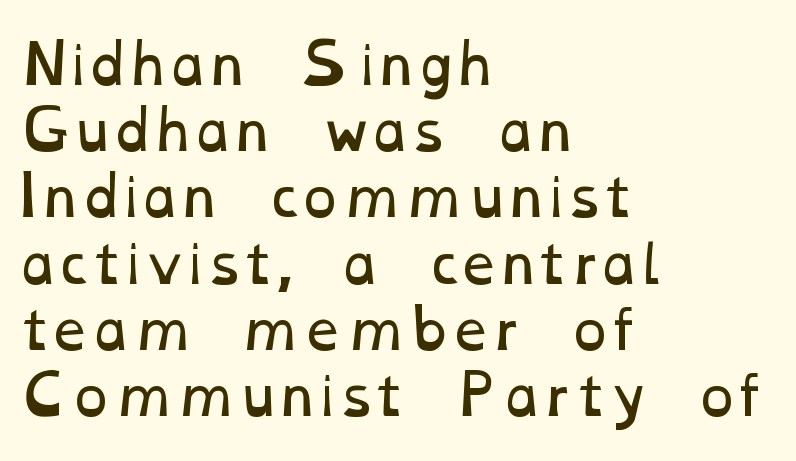
Each line starts at the same left margin while the right side varies. Stems and bowls with no extra thickness — not bold. Think of a printed novel: that variable character pitch is what you see here. The line texture is even and compact thanks to regular tracking.
